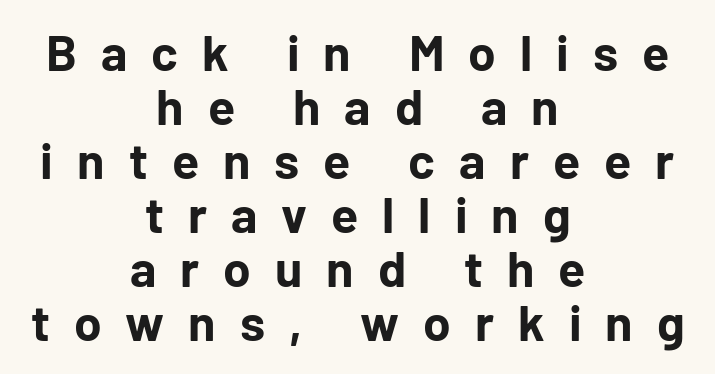
The face used here is rendered with a markedly widened letterfit. In terms of weight, the rendering is a true, heavy bold. The text block is weighted toward neither margin, spreading evenly from the middle. Serifs: no, the terminals of the letterforms are clean. Regarding leading, the lines here are crowded together. If you drew a line through each stem, it would be perfectly vertical.
